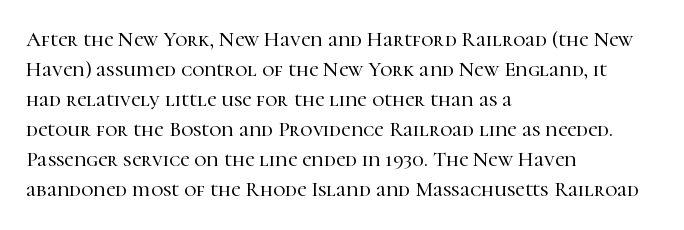
{"italic": "no", "underline": "no", "align": "left", "line_spacing": "normal", "line_spacing_ratio": 1.43, "letter_spacing": "normal", "letter_spacing_em": 0.0, "glyph_px": 21}
